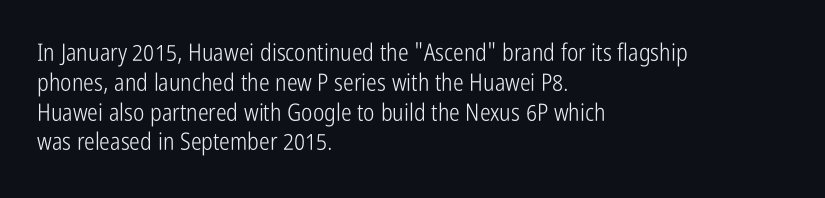
{"italic": "no", "bold": "no", "underline": "no", "align": "left", "line_spacing_ratio": 1.24, "letter_spacing": "normal", "letter_spacing_em": 0.0, "glyph_px": 24}
